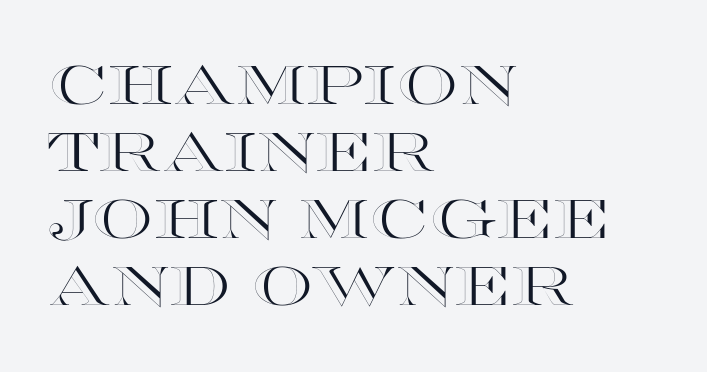
Q: Is the text italic (slanted)? A: No, it is upright.
Q: Is the text underlined? A: No.
Q: How is the paragraph aligned? A: Left-aligned.
Q: Is the spacing between letters normal or unusually wide? A: Normal.
Q: Width (condensed, normal, or wide)? A: Wide.
Q: x-height? A: Large.
Q: Monospaced? A: No.
